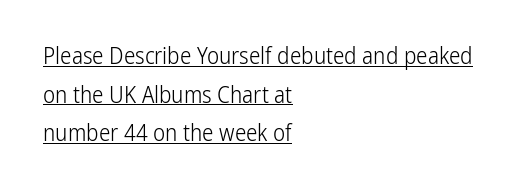
Leading: standard. Here the glyphs are tracked normally, forming tight word shapes. Think standard paragraph weight, or any step lighter than that. The typesetter chose a ragged-right arrangement here. A typesetter would mark this as roman, not italic. This sample carries an underscore along the baseline area.
